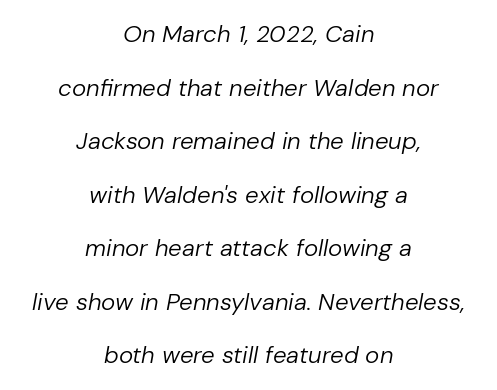
The image shows 24 px text type, italic (leaning right); set centered, loose line spacing (2.23x), normal letter spacing, not underlined.
